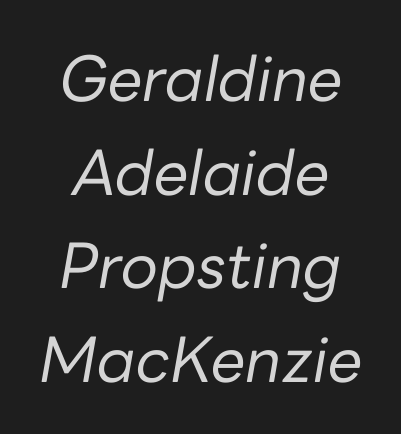
Q: Is the text bold? A: No.
Q: Is the text italic (slanted)? A: Yes, it leans right by about 10 degrees.
Q: Is the text underlined? A: No.
Q: Is the spacing between letters normal or unusually wide? A: Normal.
Q: Is the spacing between lines tight, normal or loose? A: Normal.
Q: Width (condensed, normal, or wide)? A: Normal.
Q: Stroke contrast? A: Low.
Q: x-height? A: Medium.
Q: Monospaced? A: No.
